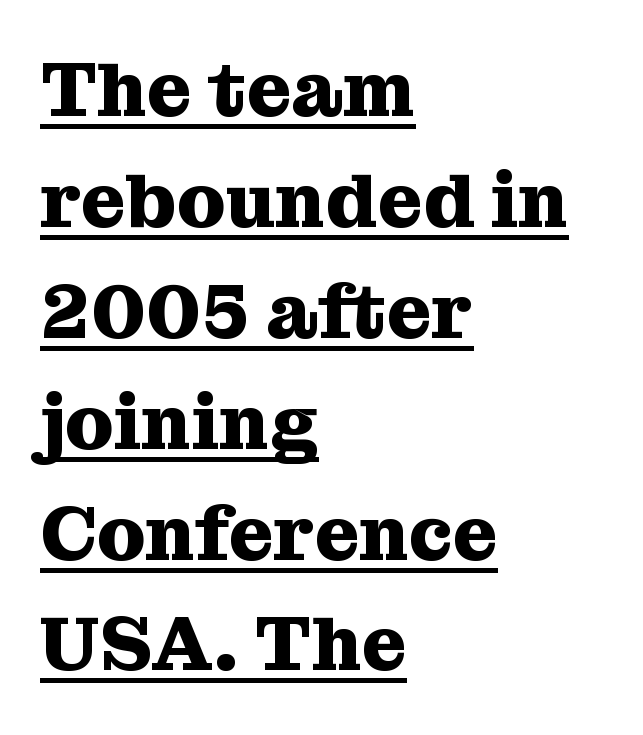
The image shows 77 px heavy serif type, upright; set left-aligned, normal line spacing (1.44x), normal letter spacing, underlined; medium stroke contrast and a medium x-height.
